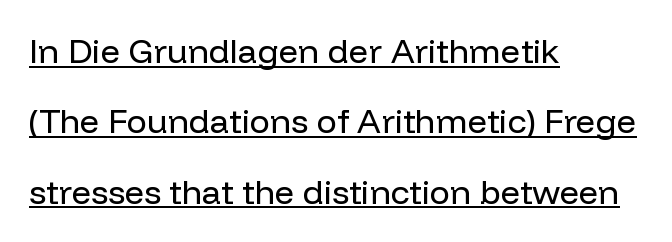
{"serif": "no", "italic": "no", "bold": "no", "weight": "regular", "width": "normal", "stroke_contrast": "low", "x_height": "medium", "monospaced": "no", "underline": "yes", "align": "left", "line_spacing": "loose", "line_spacing_ratio": 2.07, "letter_spacing": "normal", "letter_spacing_em": 0.0, "glyph_px": 34}
